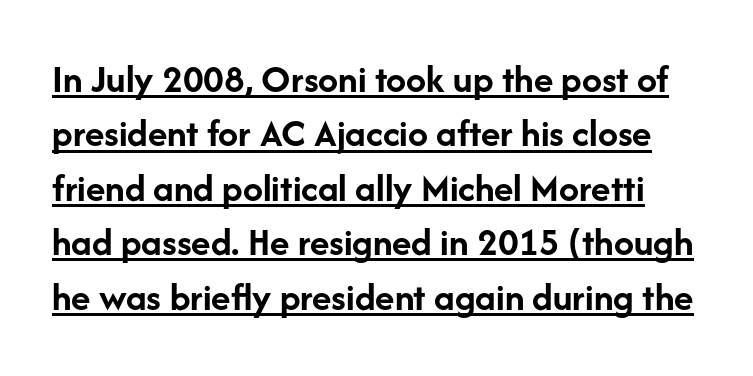
The image shows 40 px semibold sans-serif type, upright; set normal line spacing (1.36x), normal letter spacing, underlined; low stroke contrast and a medium x-height.
